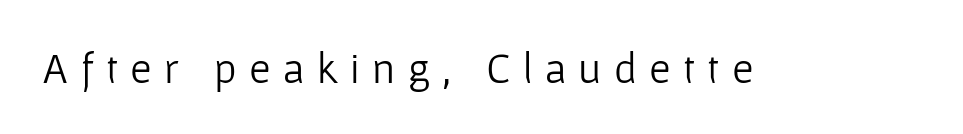
Ink coverage per letter is moderate at most. Letterform terminals end flat and unadorned throughout the passage. The gap between lines stays unmarked. What stands out about the letter spacing? Its width — letters are far apart. The axis of the letterforms is exactly vertical.
